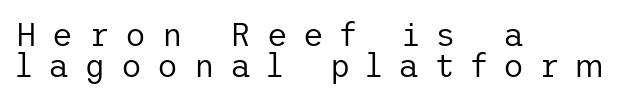
It's the straight-up-and-down kind of type. Layout note: lines flush left. Weight class: somewhere from thin through regular. The vertical gap from one line to the next is small. Grotesque or geometric, the face here clearly has no serifs.
